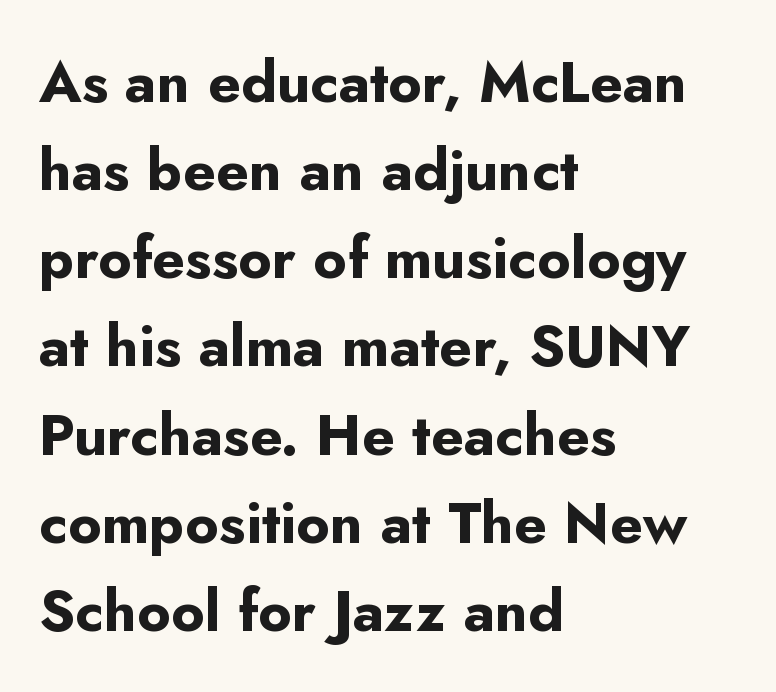
Font category for this specimen: sans-serif. Successive baselines arrive at the customary interval. Rule under the text: the space is simply empty. All the whitespace from short lines collects on the right. Look at the tracking — it's just the regular setting, nothing added.
